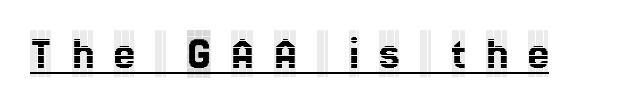
Ordinary non-slanted type is in use. The letters advance in unequal steps, a hallmark of proportional type. Small tapered or slab feet sit at the stroke ends, so this counts as serif. Inter-character spacing is expanded well beyond the font's built-in metrics. Honestly, the underline is the first thing you notice here.
